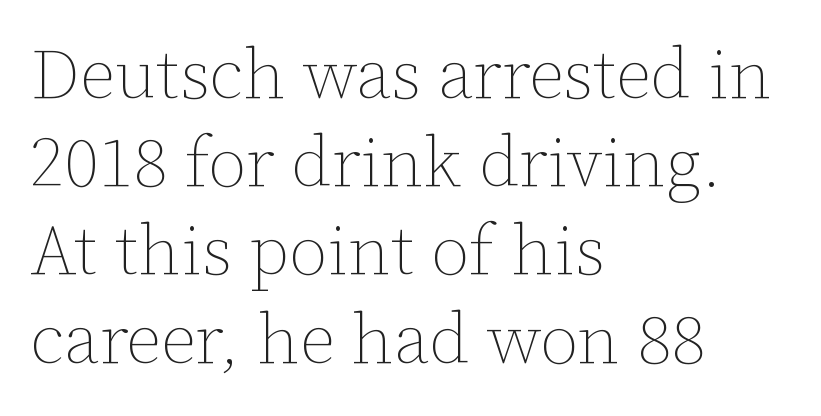
{"italic": "no", "bold": "no", "weight": "thin", "width": "normal", "stroke_contrast": "low", "x_height": "medium", "monospaced": "no", "underline": "no", "align": "left", "line_spacing": "normal", "line_spacing_ratio": 1.26, "letter_spacing": "normal", "letter_spacing_em": 0.0, "glyph_px": 70}
